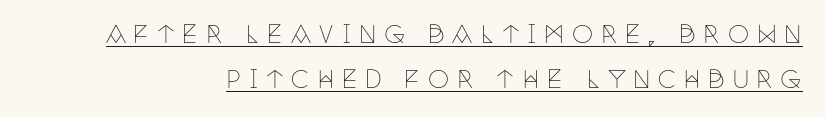
{"italic": "no", "bold": "no", "underline": "yes", "line_spacing_ratio": 1.88, "letter_spacing": "wide", "letter_spacing_em": 0.31, "glyph_px": 24}
